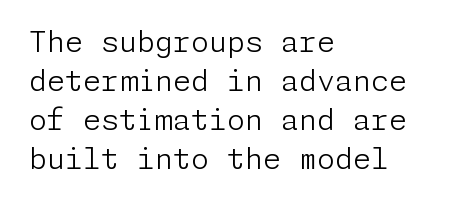
The letters look calm and open, with moderate or lighter stems. Designer's note — italics off, roman on. Where is the straight margin? On the left. The line-height multiplier appears to be the usual default.
